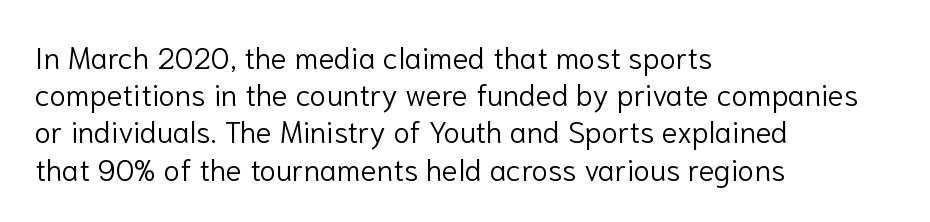
The image shows 30 px light sans-serif type, upright; set left-aligned, line spacing 1.24x, normal letter spacing, not underlined; low stroke contrast and a medium x-height.
